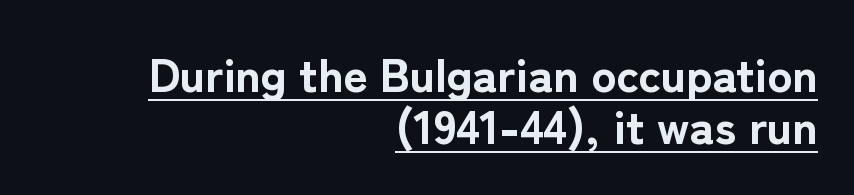
The image shows 47 px bold sans-serif type, upright; set right-aligned, tight line spacing (1.1x), normal letter spacing, underlined; low stroke contrast and a medium x-height.
